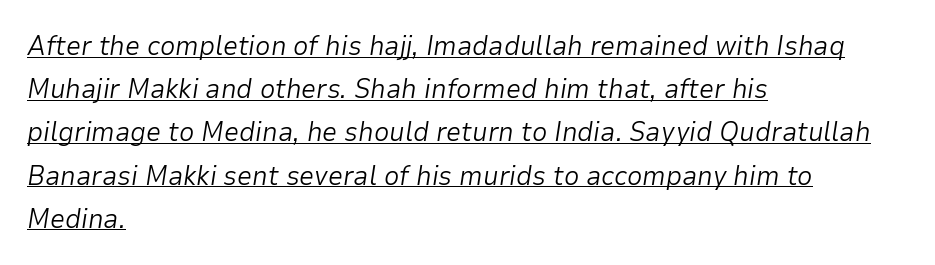
{"italic": "yes", "lean": "right", "slant_degrees": 9, "bold": "no", "underline": "yes", "align": "left", "line_spacing": "normal", "line_spacing_ratio": 1.6, "letter_spacing": "normal", "letter_spacing_em": 0.0, "glyph_px": 27}
